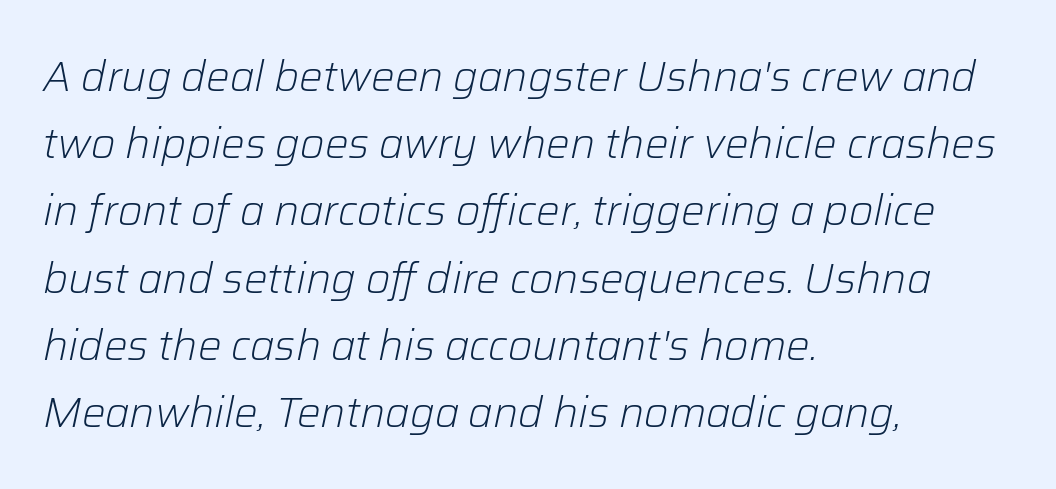
The image shows 42 px light type, italic (leaning right); set left-aligned, normal line spacing (1.6x), normal letter spacing, not underlined; low stroke contrast and a medium x-height.
